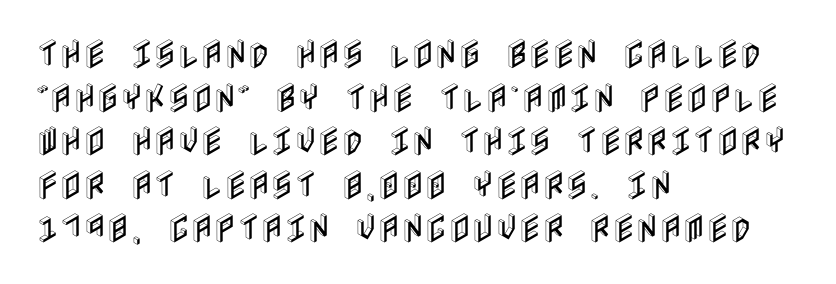
Q: Is the text italic (slanted)? A: No, it is upright.
Q: Is the text underlined? A: No.
Q: How is the paragraph aligned? A: Left-aligned.
Q: Is the spacing between letters normal or unusually wide? A: Normal.
Q: Is the spacing between lines tight, normal or loose? A: Normal.
Q: Width (condensed, normal, or wide)? A: Condensed.
Q: x-height? A: Large.
